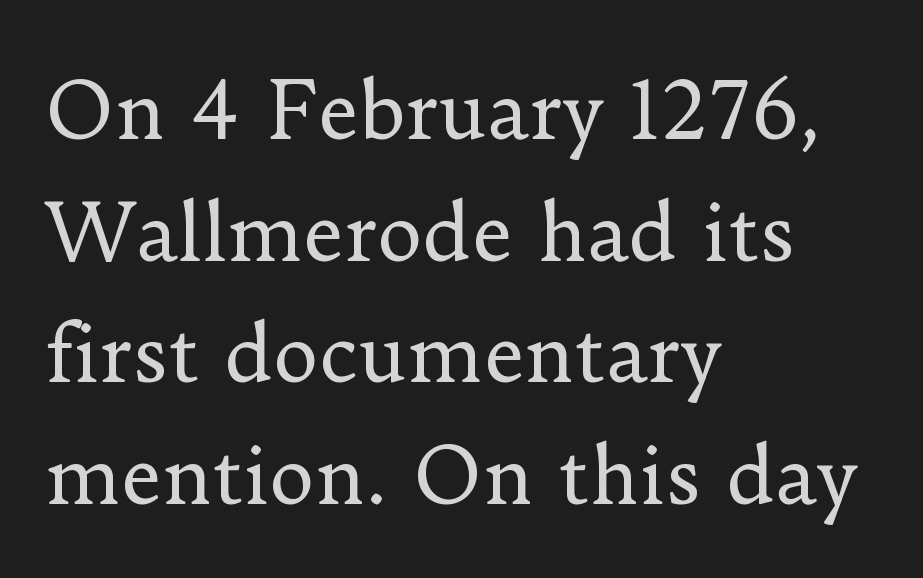
The image shows 78 px regular-weight serif type, upright; set left-aligned, normal line spacing (1.56x), normal letter spacing, not underlined; low stroke contrast and a small x-height.
